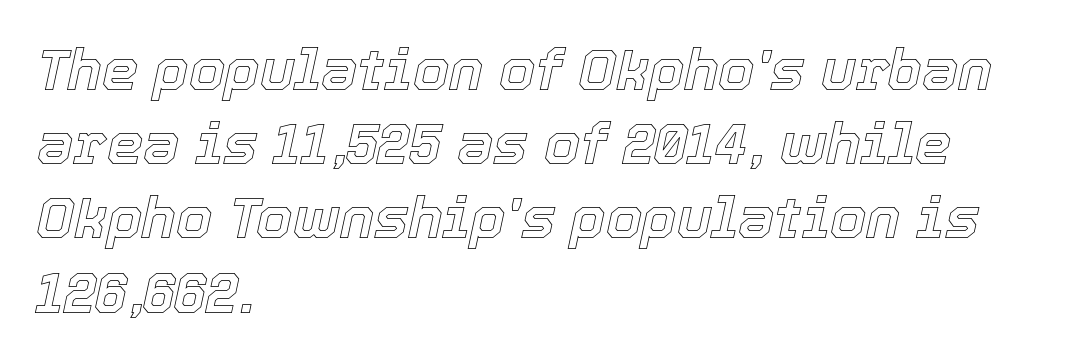
The zone under the glyphs is completely vacant. Would a proofreader flag this as italicized? Yes. One glance says typical: line gaps are just what's usual. These lines are rendered in a variable-pitch font. Does extra space separate the letters? No, they use regular spacing.
